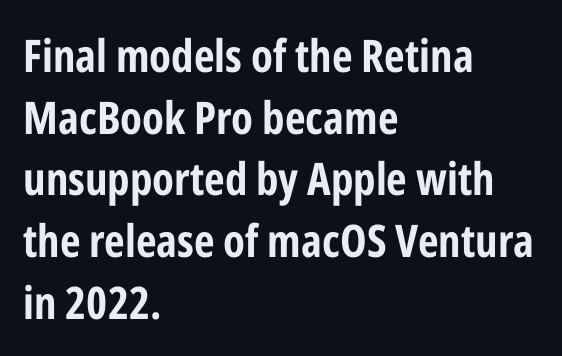
Q: Is the text bold? A: Yes.
Q: Is the text italic (slanted)? A: No, it is upright.
Q: Is the typeface a serif or a sans-serif typeface? A: Sans-serif.
Q: Is the text underlined? A: No.
Q: How is the paragraph aligned? A: Left-aligned.
Q: Is the spacing between letters normal or unusually wide? A: Normal.
Q: Is the spacing between lines tight, normal or loose? A: Normal.
Q: Width (condensed, normal, or wide)? A: Condensed.
Q: Stroke contrast? A: Low.
Q: x-height? A: Medium.
Q: Monospaced? A: No.
